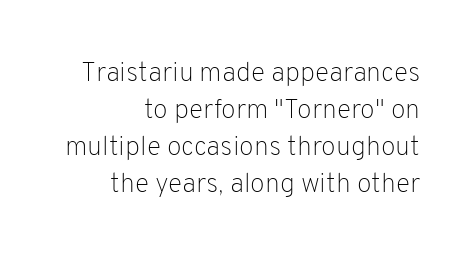
{"italic": "no", "bold": "no", "underline": "no", "align": "right", "line_spacing": "normal", "line_spacing_ratio": 1.37, "letter_spacing": "normal", "letter_spacing_em": 0.0, "glyph_px": 27}
